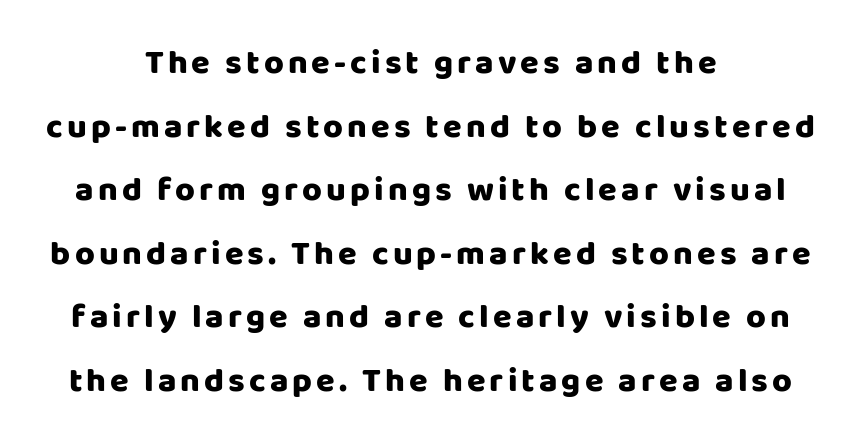
{"serif": "no", "italic": "no", "bold": "yes", "weight": "heavy", "width": "normal", "stroke_contrast": "low", "x_height": "large", "monospaced": "no", "underline": "no", "align": "center", "line_spacing_ratio": 1.87, "glyph_px": 34}
